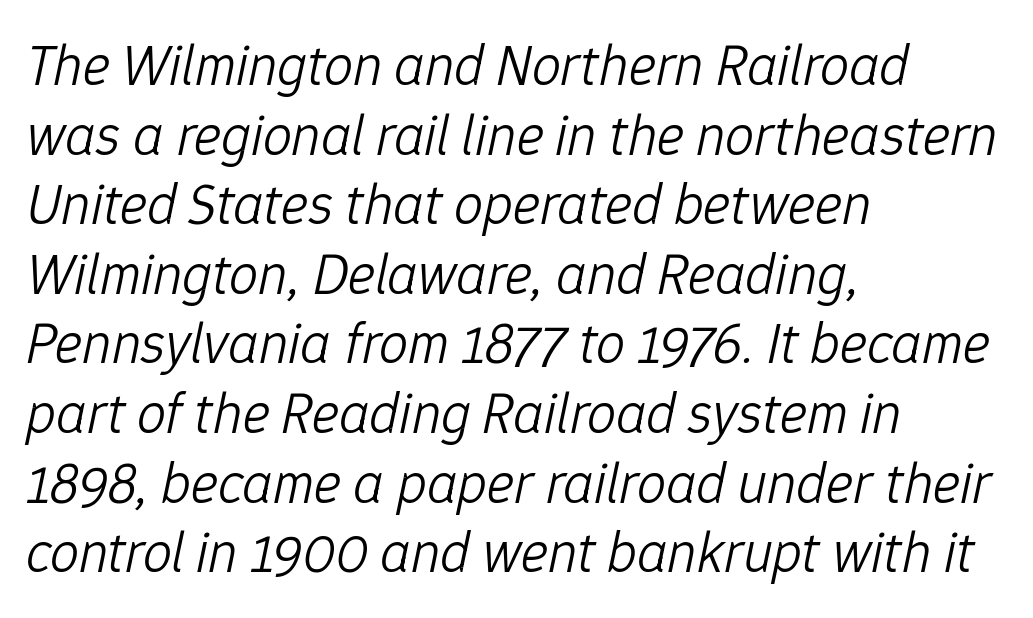
{"italic": "yes", "lean": "right", "slant_degrees": 12, "bold": "no", "weight": "light", "width": "normal", "stroke_contrast": "low", "x_height": "medium", "monospaced": "no", "underline": "no", "align": "left", "line_spacing_ratio": 1.2, "letter_spacing": "normal", "letter_spacing_em": 0.0, "glyph_px": 58}
